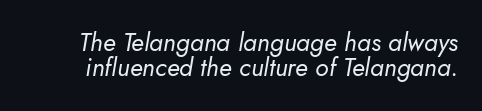
{"italic": "yes", "lean": "right", "slant_degrees": 10, "bold": "no", "underline": "no", "line_spacing": "tight", "line_spacing_ratio": 1.01, "letter_spacing": "normal", "letter_spacing_em": 0.0, "glyph_px": 25}
